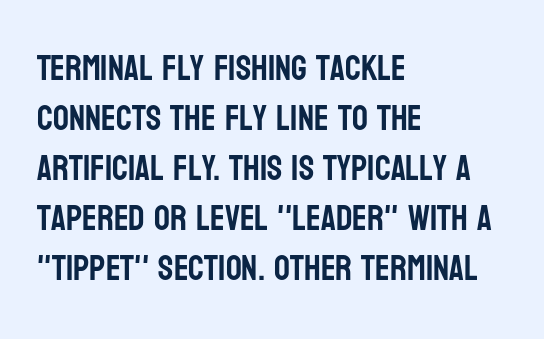
Q: Is the text italic (slanted)? A: No, it is upright.
Q: Is the typeface a serif or a sans-serif typeface? A: Sans-serif.
Q: Is the text underlined? A: No.
Q: How is the paragraph aligned? A: Left-aligned.
Q: Is the spacing between letters normal or unusually wide? A: Normal.
Q: Is the spacing between lines tight, normal or loose? A: Normal.
Q: Width (condensed, normal, or wide)? A: Condensed.
Q: Stroke contrast? A: Low.
Q: x-height? A: Large.
Q: Monospaced? A: No.
